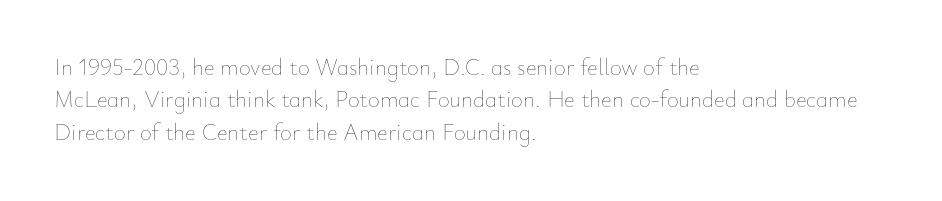
Q: Is the text bold? A: No.
Q: Is the text italic (slanted)? A: No, it is upright.
Q: Is the text underlined? A: No.
Q: How is the paragraph aligned? A: Left-aligned.
Q: Is the spacing between letters normal or unusually wide? A: Normal.
Q: Is the spacing between lines tight, normal or loose? A: Normal.
